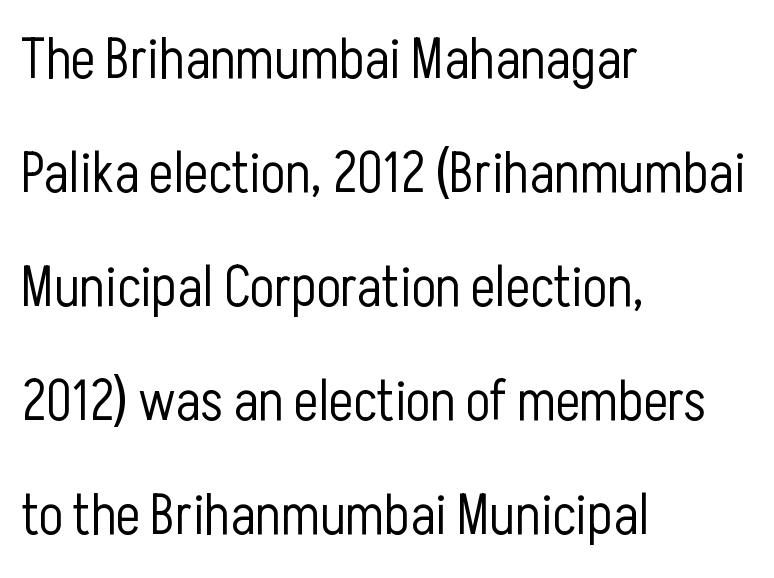
Q: Is the text bold? A: No.
Q: Is the text italic (slanted)? A: No, it is upright.
Q: Is the typeface a serif or a sans-serif typeface? A: Sans-serif.
Q: Is the text underlined? A: No.
Q: How is the paragraph aligned? A: Left-aligned.
Q: Is the spacing between letters normal or unusually wide? A: Normal.
Q: Is the spacing between lines tight, normal or loose? A: Loose.
Q: Width (condensed, normal, or wide)? A: Condensed.
Q: Stroke contrast? A: Low.
Q: x-height? A: Medium.
Q: Monospaced? A: No.
